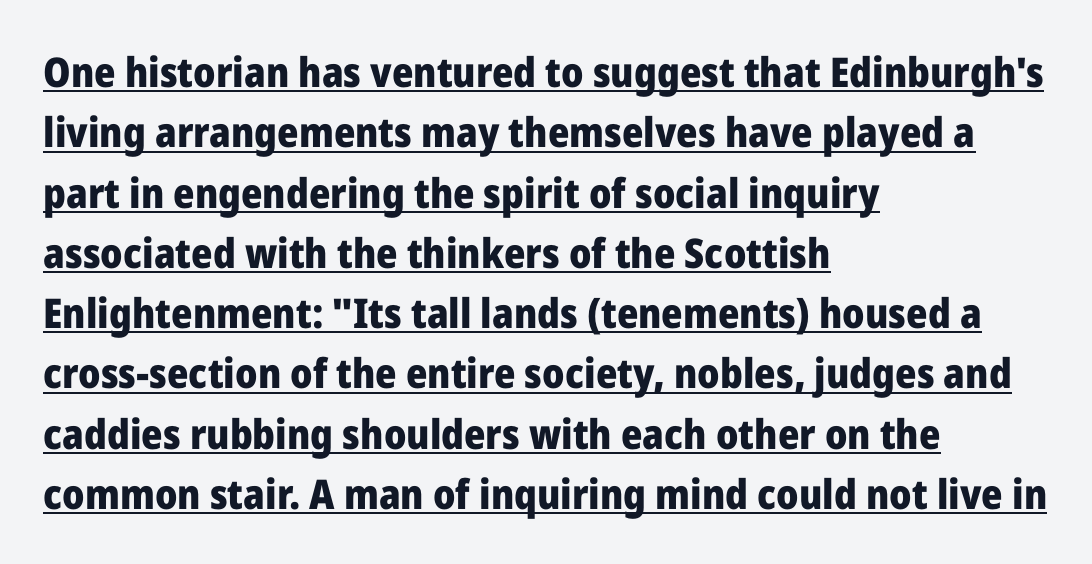
{"serif": "no", "italic": "no", "bold": "yes", "weight": "heavy", "width": "normal", "stroke_contrast": "low", "x_height": "medium", "monospaced": "no", "underline": "yes", "align": "left", "line_spacing": "normal", "line_spacing_ratio": 1.47, "letter_spacing": "normal", "letter_spacing_em": 0.0, "glyph_px": 41}
